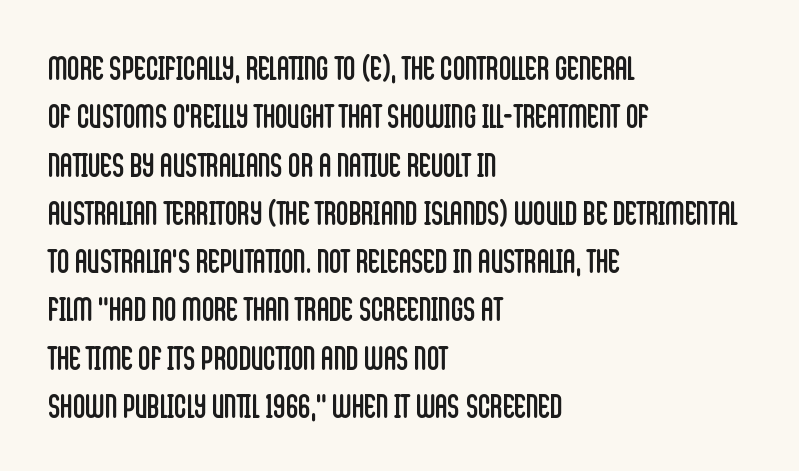
The image shows 34 px regular-weight, condensed sans-serif type, upright; set left-aligned, normal line spacing (1.42x), normal letter spacing, not underlined; low stroke contrast and a large x-height.
